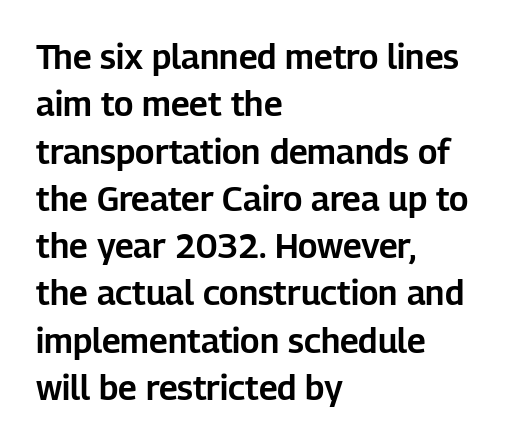
{"serif": "no", "italic": "no", "width": "normal", "stroke_contrast": "low", "x_height": "medium", "monospaced": "no", "underline": "no", "align": "left", "line_spacing": "normal", "line_spacing_ratio": 1.39, "letter_spacing": "normal", "letter_spacing_em": 0.0, "glyph_px": 34}
